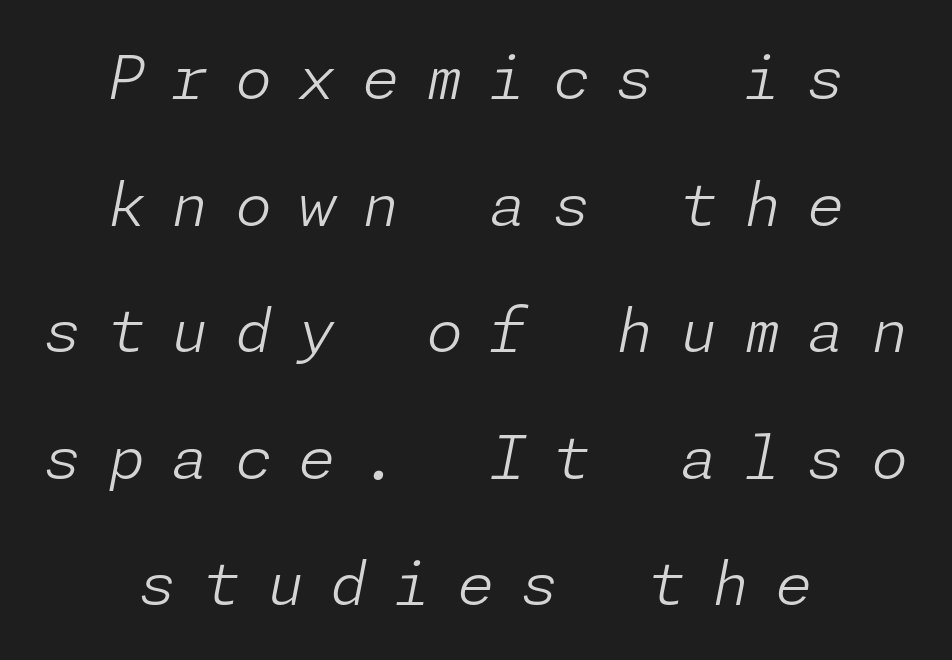
Q: Is the text bold? A: No.
Q: Is the text italic (slanted)? A: Yes, it leans right by about 11 degrees.
Q: Is the text underlined? A: No.
Q: How is the paragraph aligned? A: Centered.
Q: Is the spacing between letters normal or unusually wide? A: Unusually wide.
Q: Is the spacing between lines tight, normal or loose? A: Loose.
Q: Width (condensed, normal, or wide)? A: Normal.
Q: Stroke contrast? A: Low.
Q: x-height? A: Medium.
